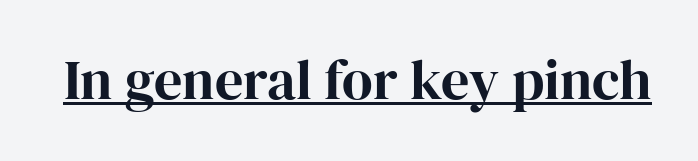
{"serif": "yes", "italic": "no", "width": "normal", "stroke_contrast": "high", "x_height": "medium", "monospaced": "no", "underline": "yes", "letter_spacing": "normal", "letter_spacing_em": 0.0, "glyph_px": 56}
